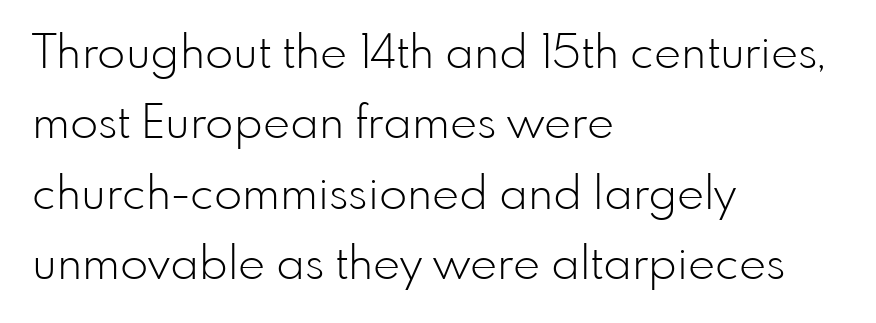
The area under the type is left untouched. The rendering uses a moderate line-height, typical for paragraphs. Observe the absence of serifs on each vertical stroke in this sample. Spacing verdict: proportional, widths tailored to each character.
